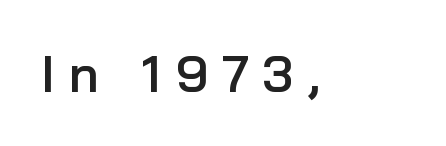
The image shows 51 px semibold sans-serif type, upright; set unusually wide letter spacing (+0.28 em), not underlined; low stroke contrast and a medium x-height.
